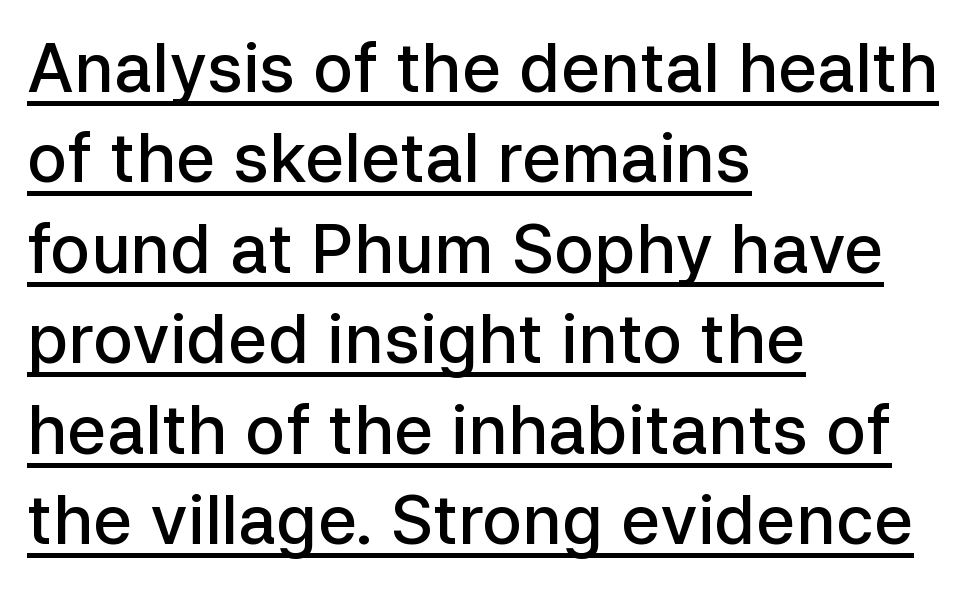
Q: Is the text bold? A: Semi-bold.
Q: Is the text italic (slanted)? A: No, it is upright.
Q: Is the typeface a serif or a sans-serif typeface? A: Sans-serif.
Q: Is the text underlined? A: Yes.
Q: How is the paragraph aligned? A: Left-aligned.
Q: Is the spacing between letters normal or unusually wide? A: Normal.
Q: Is the spacing between lines tight, normal or loose? A: Normal.
Q: Width (condensed, normal, or wide)? A: Normal.
Q: Stroke contrast? A: Low.
Q: x-height? A: Medium.
Q: Monospaced? A: No.
